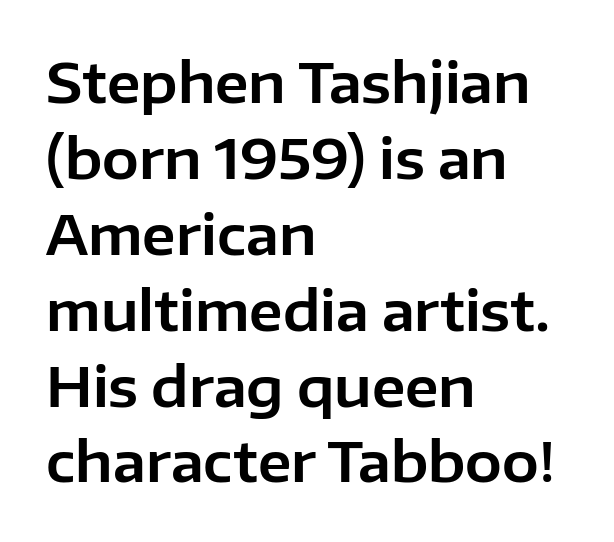
{"serif": "no", "italic": "no", "width": "normal", "stroke_contrast": "low", "x_height": "medium", "monospaced": "no", "underline": "no", "align": "left", "line_spacing": "normal", "line_spacing_ratio": 1.38, "letter_spacing": "normal", "letter_spacing_em": 0.0, "glyph_px": 55}
